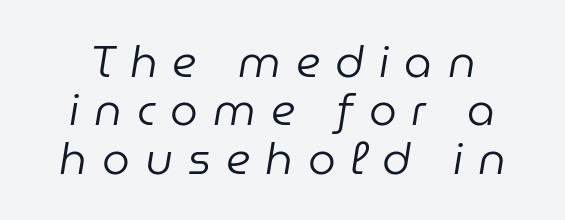
{"italic": "yes", "lean": "right", "slant_degrees": 9, "bold": "no", "weight": "regular", "width": "normal", "stroke_contrast": "low", "x_height": "medium", "monospaced": "no", "underline": "no", "align": "center", "line_spacing": "tight", "line_spacing_ratio": 1.1, "letter_spacing": "wide", "letter_spacing_em": 0.34, "glyph_px": 44}
